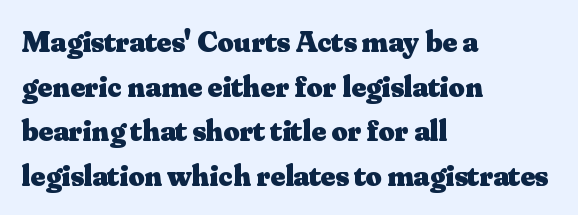
The image shows 31 px heavy serif type, upright; set left-aligned, normal line spacing (1.44x), normal letter spacing, not underlined; medium stroke contrast and a small x-height.
